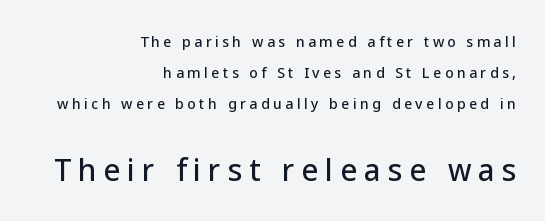
{"serif": "no", "italic": "no", "width": "normal", "stroke_contrast": "low", "x_height": "medium", "monospaced": "no", "underline": "no", "align": "right", "line_spacing": "loose", "line_spacing_ratio": 2.22, "letter_spacing": "wide", "letter_spacing_em": 0.24, "larger_block": "second", "size_ratio": 2.07, "glyph_px": 29}
